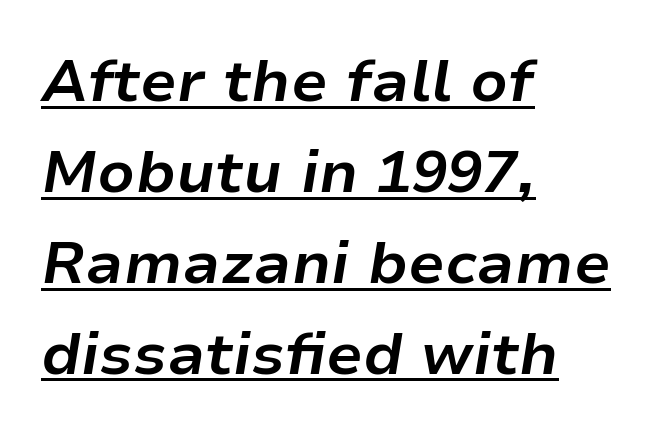
The type is set solid horizontally, with unmodified tracking. These characters rest on top of a visible drawn line. Alignment: flush left. Compared with an ordinary text face, these strokes are far heavier — a full bold. Each new line begins a customary step beneath the previous one.
